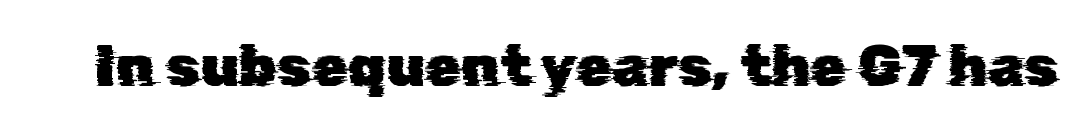
The image shows 58 px sans-serif type; set normal letter spacing, not underlined; low stroke contrast and a medium x-height.
